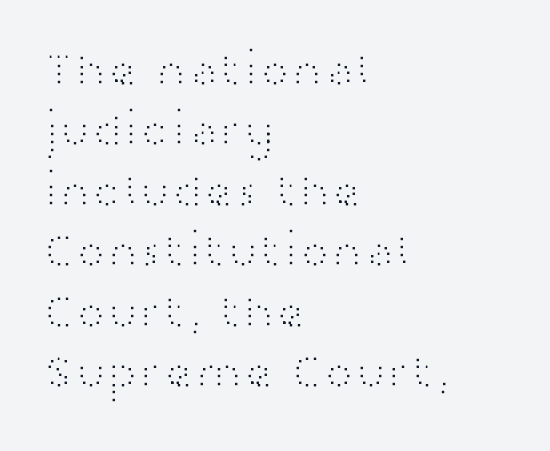
Nothing heavy about these letters — not bold at all. If you measured baseline to baseline, you'd find a middling distance. A classic flush-left, rag-right setting is used for this passage. What kind of face is this? One without serifs — a sans. The type sits square on the baseline with zero lean. The letters advance in unequal steps, a hallmark of proportional type.
